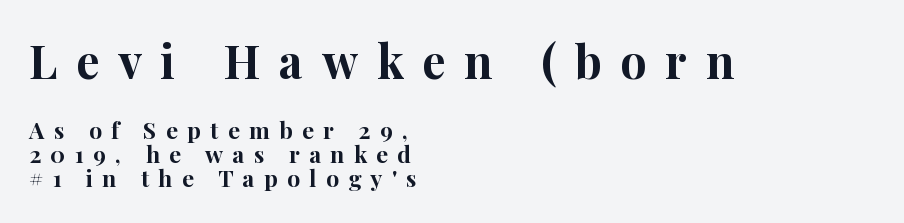
The image shows 46 px bold serif type, upright; set left-aligned, tight line spacing (1.05x), unusually wide letter spacing (+0.41 em), not underlined; the first (top) block is 2.0x larger; high stroke contrast and a medium x-height.
